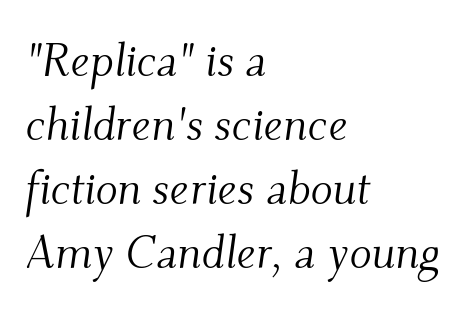
Evenly set lines give the paragraph a standard silhouette. Is the type slanted? Yes — the strokes lean at a clear angle. You could not count columns in this text — the font is proportionally spaced. Short and long lines alike share a common starting point at left. Honestly, the letter spacing is just normal — you wouldn't notice it. Font category for this specimen: serif.
